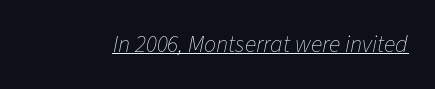
{"italic": "yes", "lean": "right", "slant_degrees": 11, "bold": "no", "underline": "yes", "letter_spacing": "normal", "letter_spacing_em": 0.0, "glyph_px": 24}
